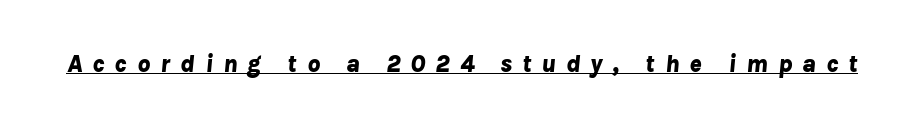
The face used here has a pronounced slope to its letters. Bold? Absolutely — the strokes are thick and heavy. Loose tracking; the words dissolve into strings of separated letters. The typesetter has applied underlining to the passage shown.
